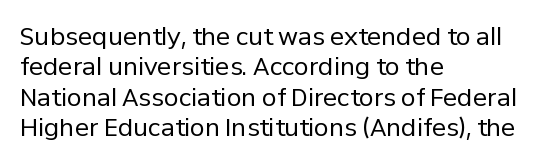
{"italic": "no", "bold": "no", "underline": "no", "align": "left", "line_spacing": "normal", "line_spacing_ratio": 1.27, "letter_spacing": "normal", "letter_spacing_em": 0.0, "glyph_px": 24}
